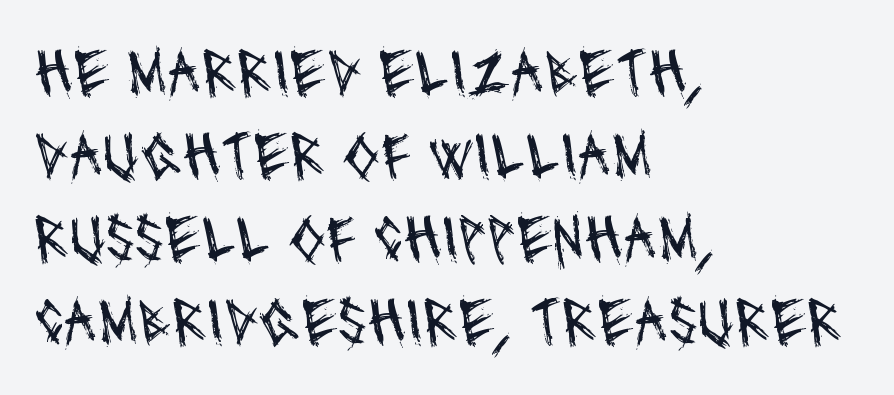
Spacing between characters is what you'd get straight out of the box. The rendering uses natural spacing where letterforms have individual widths. Serif or sans? Sans — the stroke terminals are bare. Bare-footed words on every line. Vertical stems look standard width or narrower in stroke.
